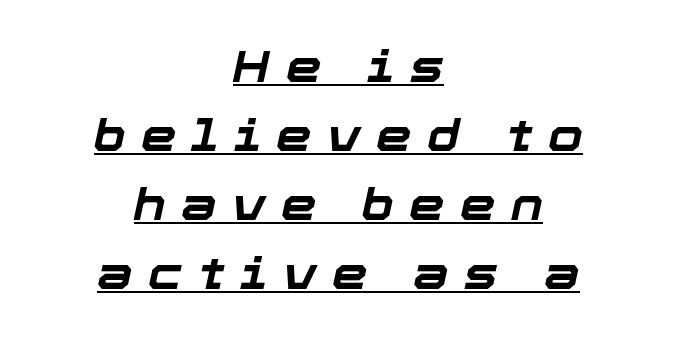
The image shows 45 px bold type, italic (leaning right); set centered, normal line spacing (1.53x), unusually wide letter spacing (+0.34 em), underlined; low stroke contrast and a medium x-height.
